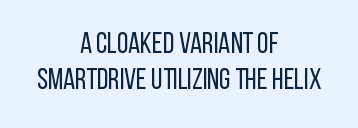
Looks like regular typesetting: each glyph gets only the width it needs. Line starts and ends both wander, symmetrically. Quick note: not italic, upright. Has an underline been added? It has not. On a weight scale, this lands at 450 or below.
